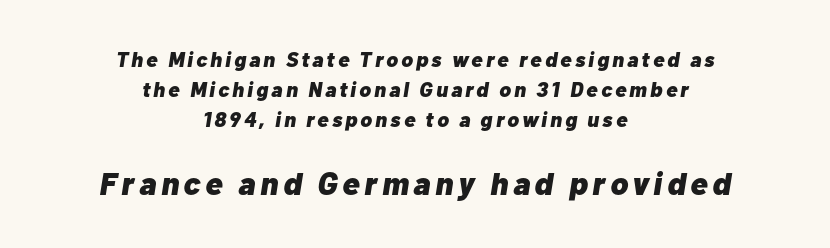
{"italic": "yes", "lean": "right", "slant_degrees": 10, "bold": "yes", "weight": "heavy", "width": "normal", "stroke_contrast": "low", "x_height": "medium", "monospaced": "no", "underline": "no", "align": "center", "line_spacing": "normal", "line_spacing_ratio": 1.44, "larger_block": "second", "size_ratio": 1.52, "glyph_px": 32}
